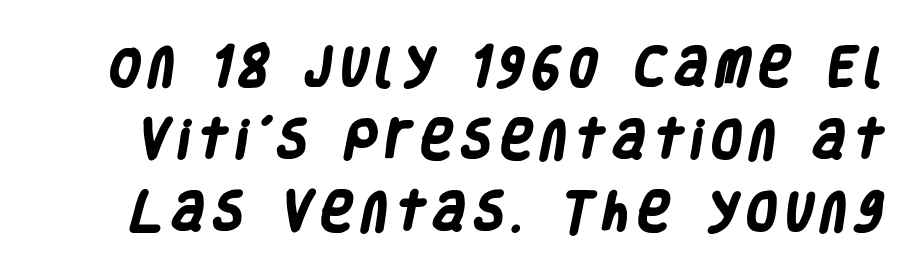
The image shows 43 px heavy, condensed sans-serif type; set normal line spacing (1.69x), unusually wide letter spacing (+0.22 em), not underlined; low stroke contrast and a large x-height.
